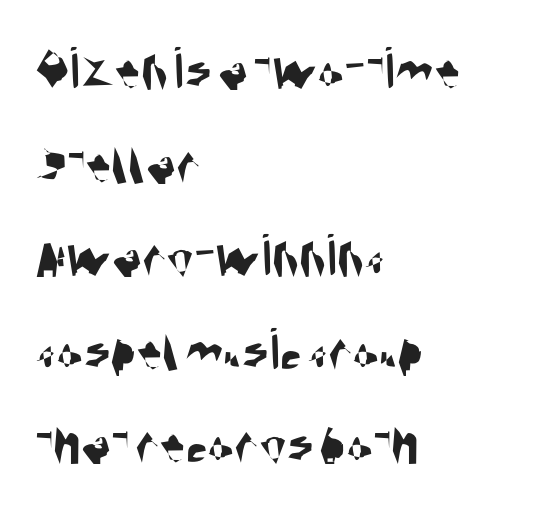
{"serif": "no", "width": "condensed", "stroke_contrast": "medium", "x_height": "large", "monospaced": "no", "underline": "no", "align": "left", "line_spacing": "normal", "line_spacing_ratio": 1.51, "letter_spacing": "normal", "letter_spacing_em": 0.0, "glyph_px": 62}
